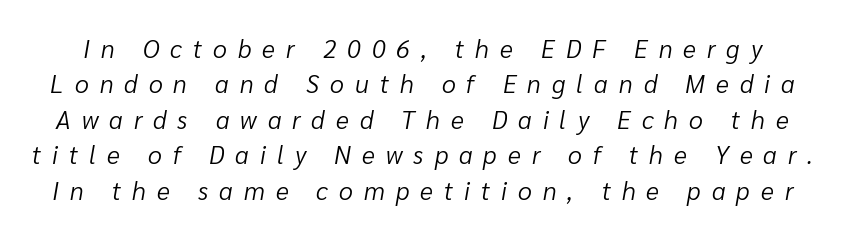
Q: Is the text bold? A: No.
Q: Is the text italic (slanted)? A: Yes, it leans right by about 10 degrees.
Q: Is the text underlined? A: No.
Q: Is the spacing between letters normal or unusually wide? A: Unusually wide.
Q: Is the spacing between lines tight, normal or loose? A: Normal.
